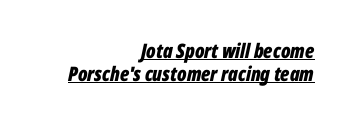
Caption: standard tracking, unaltered. Honestly, the underline is the first thing you notice here. Quick note: italic. I'd describe the lettering as bold — thick and assertive. The text block is weighted toward the right margin, trailing off unevenly leftward.
